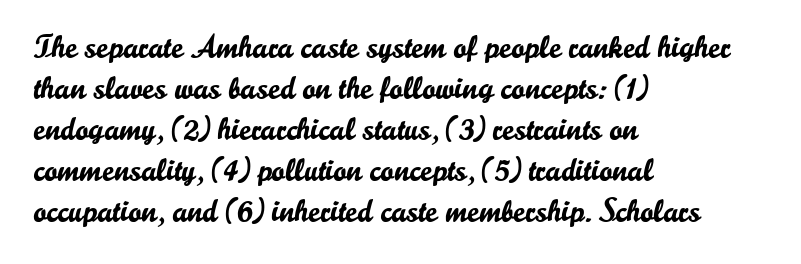
{"serif": "no", "width": "normal", "stroke_contrast": "low", "x_height": "small", "monospaced": "no", "underline": "no", "align": "left", "line_spacing": "normal", "line_spacing_ratio": 1.28, "letter_spacing": "normal", "letter_spacing_em": 0.0, "glyph_px": 32}
